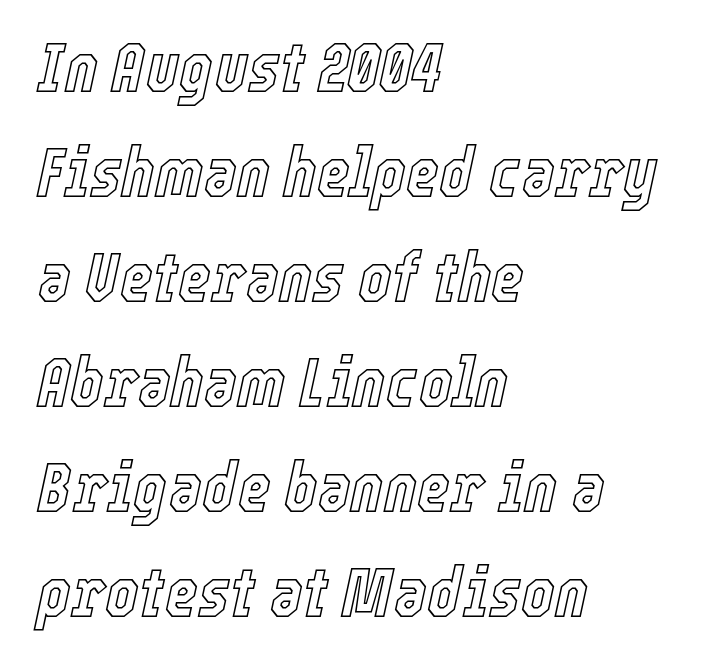
In terms of posture, this sample is oblique. The vertical gap from one line to the next is medium. Character widths vary here, with narrow letters taking less room than wide ones. Caption: multi-line text, flush left, ragged right. Glance below the letters and you will spot only blank space.
